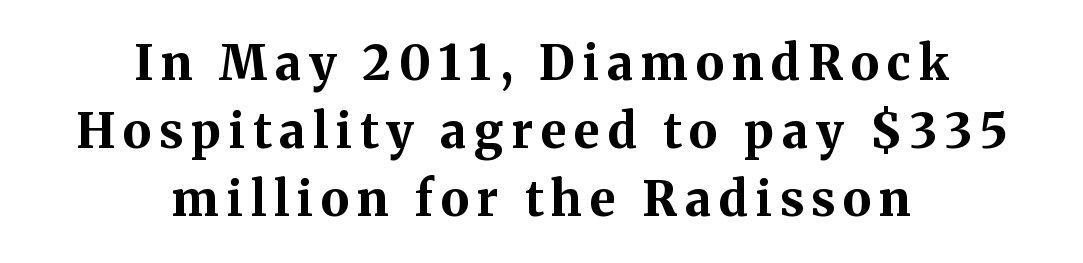
{"serif": "yes", "italic": "no", "bold": "yes", "weight": "bold", "width": "normal", "stroke_contrast": "medium", "x_height": "medium", "monospaced": "no", "underline": "no", "align": "center", "line_spacing": "normal", "line_spacing_ratio": 1.42, "glyph_px": 48}
